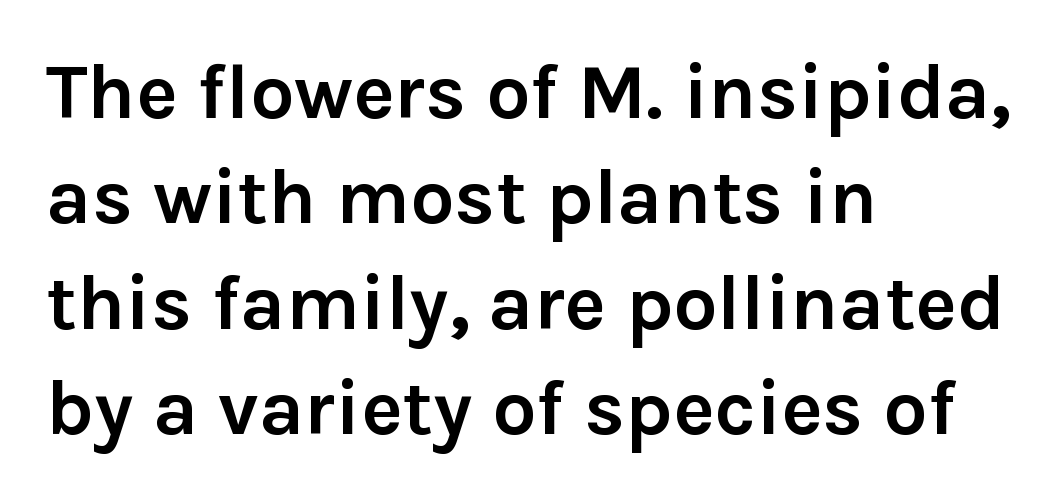
Q: Is the text bold? A: Yes.
Q: Is the text italic (slanted)? A: No, it is upright.
Q: Is the typeface a serif or a sans-serif typeface? A: Sans-serif.
Q: Is the text underlined? A: No.
Q: How is the paragraph aligned? A: Left-aligned.
Q: Is the spacing between letters normal or unusually wide? A: Normal.
Q: Is the spacing between lines tight, normal or loose? A: Normal.
Q: Width (condensed, normal, or wide)? A: Normal.
Q: Stroke contrast? A: Low.
Q: x-height? A: Medium.
Q: Monospaced? A: No.
